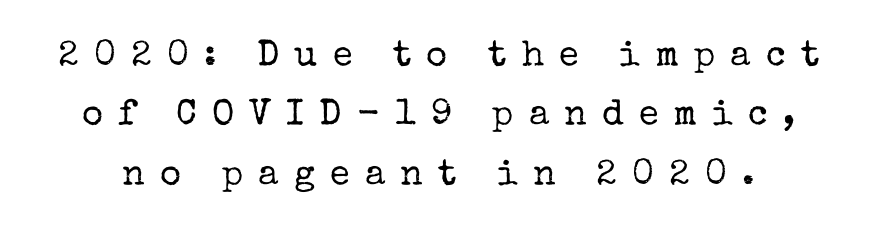
Check where the strokes stop: tiny serifs finish them off. The passage shown is not bold in any degree. The foot of each line stays bare and open. Is this a fixed-width face? No — the glyphs have proportional, varying widths. There is plenty of visible air inserted between adjacent glyphs. The leading is moderate, giving the passage an even texture.
